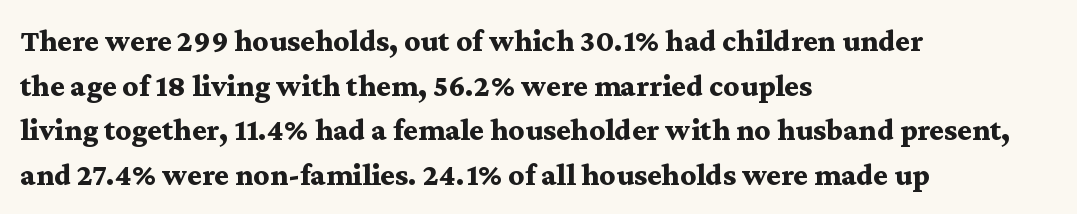
{"serif": "yes", "italic": "no", "bold": "yes", "weight": "bold", "width": "wide", "stroke_contrast": "medium", "x_height": "medium", "monospaced": "no", "underline": "no", "align": "left", "line_spacing": "normal", "line_spacing_ratio": 1.44, "letter_spacing": "normal", "letter_spacing_em": 0.0, "glyph_px": 31}
